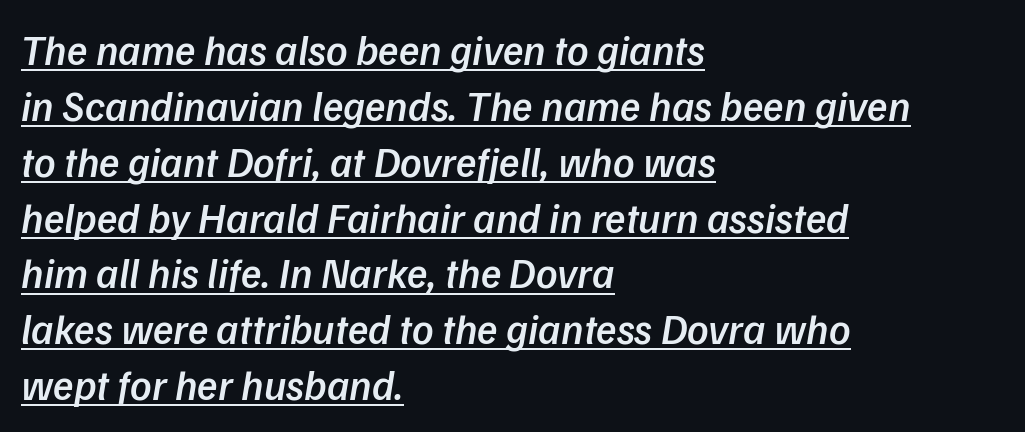
The image shows 42 px semibold type, italic (leaning right); set left-aligned, normal line spacing (1.33x), normal letter spacing, underlined; low stroke contrast and a medium x-height.
